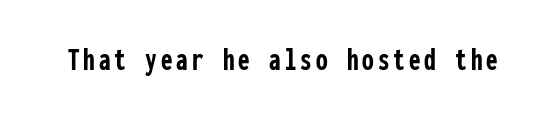
Think of a typewriter: that constant character pitch is what you see here. Bold? Absolutely — the strokes are thick and heavy. The typography opts for an upright posture over an oblique one. Letterform terminals end flat and unadorned throughout the passage. Type without underlining.
